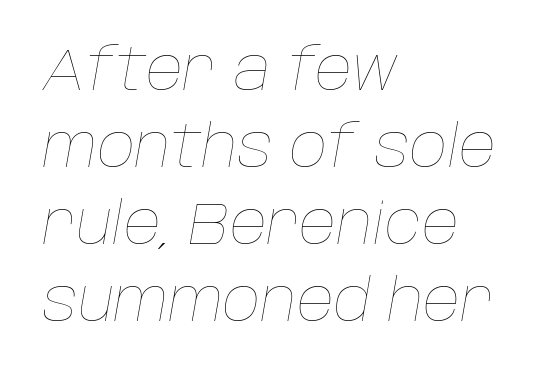
{"italic": "yes", "lean": "right", "slant_degrees": 10, "bold": "no", "weight": "thin", "width": "normal", "stroke_contrast": "low", "x_height": "large", "monospaced": "no", "underline": "no", "align": "left", "line_spacing": "normal", "line_spacing_ratio": 1.33, "letter_spacing": "normal", "letter_spacing_em": 0.0, "glyph_px": 58}
